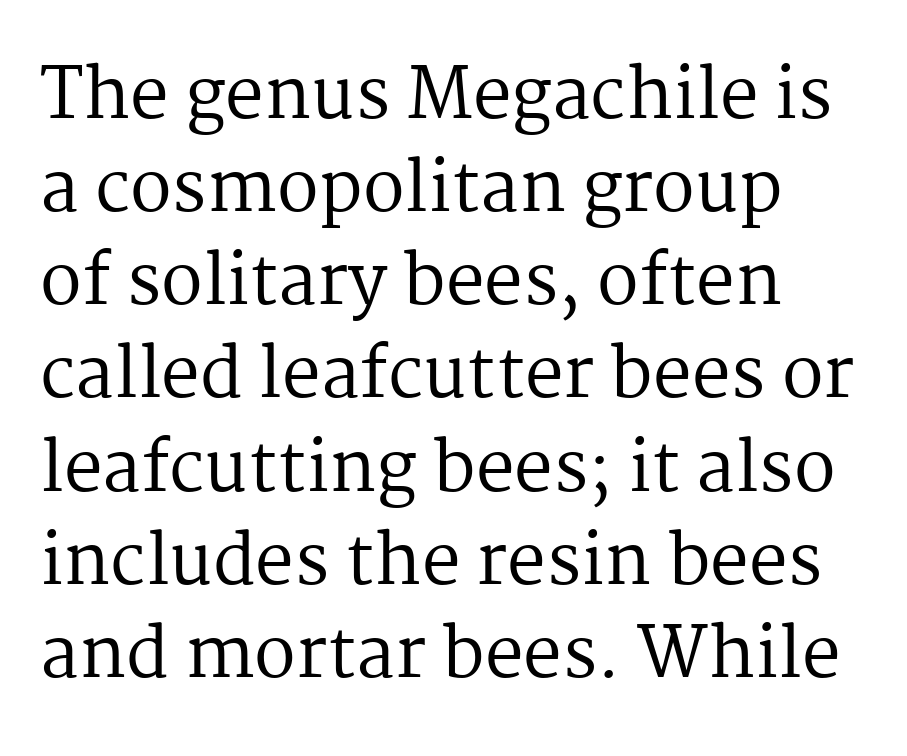
{"serif": "yes", "italic": "no", "bold": "no", "weight": "regular", "width": "normal", "stroke_contrast": "medium", "x_height": "medium", "monospaced": "no", "underline": "no", "align": "left", "line_spacing": "normal", "line_spacing_ratio": 1.35, "letter_spacing": "normal", "letter_spacing_em": 0.0, "glyph_px": 69}
